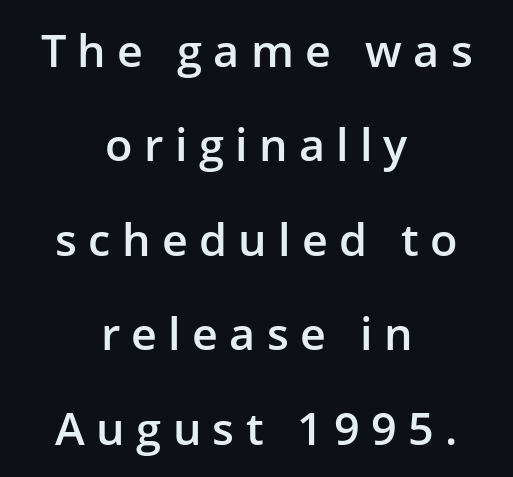
Think of a printed novel: that variable character pitch is what you see here. When letters stand straight like this, we call the style roman or upright. What kind of face is this? One without serifs — a sans. Just letters on the line, the space beneath them empty.
